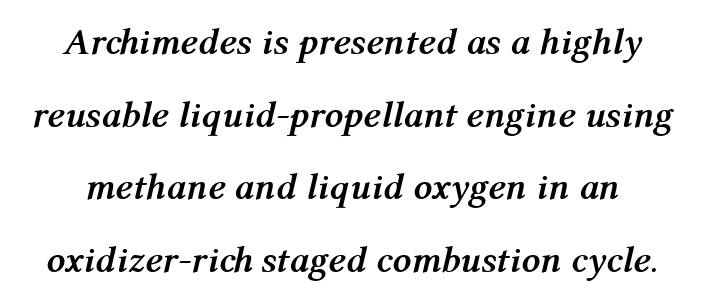
Each new line begins a long way beneath the previous one. The characters look thick and weighty, a clear bold. Words float on clear page, feet unadorned. Posture: slanted. Character widths vary here, with narrow letters taking less room than wide ones.
